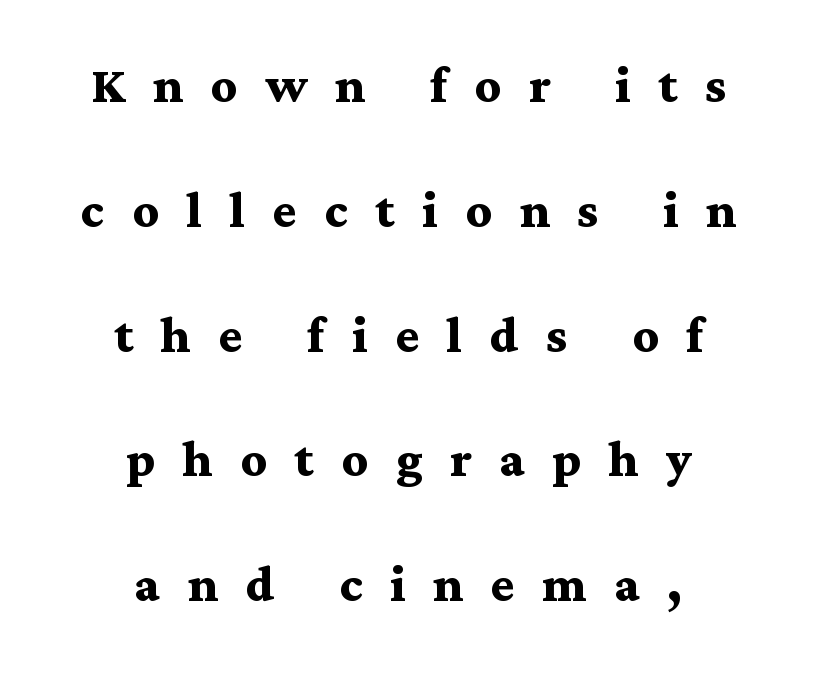
The image shows 64 px semibold, wide serif type, upright; set centered, loose line spacing (1.95x), unusually wide letter spacing (+0.43 em), not underlined; medium stroke contrast and a medium x-height.
